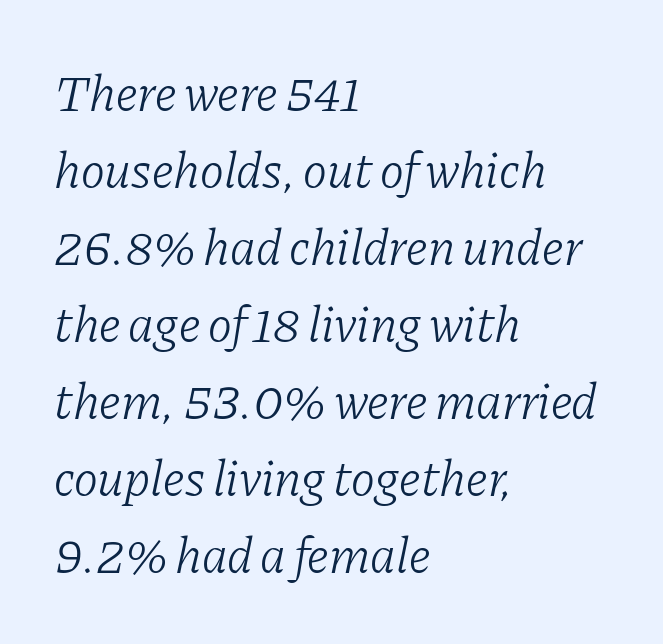
The image shows 51 px light serif type, italic (leaning right); set left-aligned, normal line spacing (1.51x), normal letter spacing, not underlined; low stroke contrast and a medium x-height.
